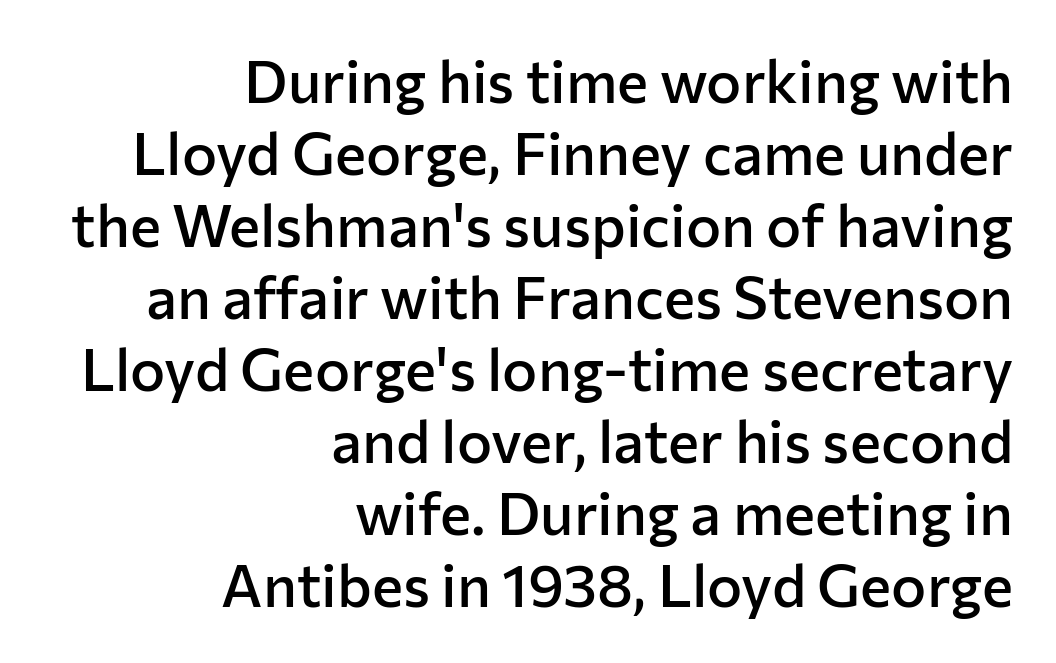
{"serif": "no", "italic": "no", "bold": "semi", "weight": "semibold", "width": "normal", "stroke_contrast": "low", "x_height": "medium", "monospaced": "no", "underline": "no", "align": "right", "line_spacing_ratio": 1.22, "letter_spacing": "normal", "letter_spacing_em": 0.0, "glyph_px": 59}
